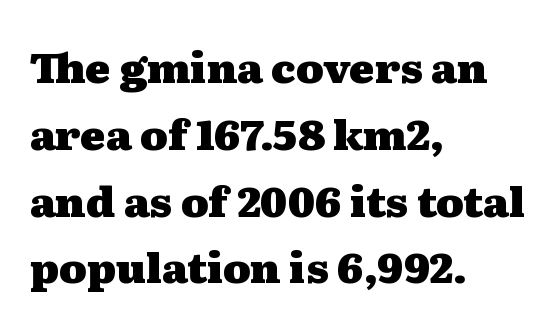
Strokes here are thick enough to call this a true bold. The type sits square on the baseline with zero lean. Spacing between characters is what you'd get straight out of the box. Is this a sans? No — the strokes have serifs. Note the varied advance widths — an 'i' is clearly narrower than an 'm'.
